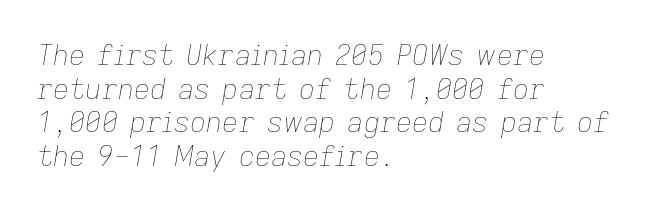
The image shows 28 px thin type, italic (leaning right); set left-aligned, line spacing 1.2x, normal letter spacing, not underlined; low stroke contrast and a medium x-height.
